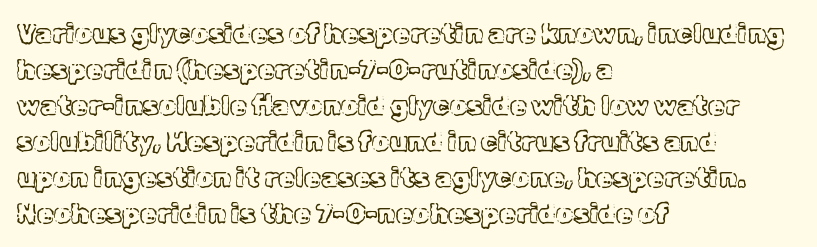
{"italic": "no", "underline": "no", "align": "left", "line_spacing": "normal", "line_spacing_ratio": 1.33, "letter_spacing": "normal", "letter_spacing_em": 0.0, "glyph_px": 27}
